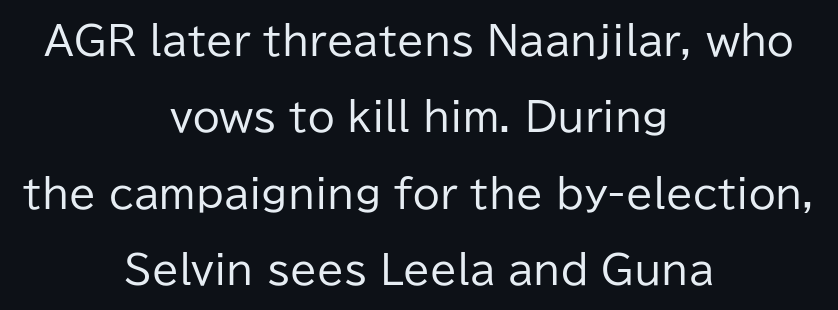
Do the characters align in a grid? No, the font is proportional. Upright lettering throughout. Bare-footed words on every line. Reading down the column, the eye jumps a long way to each next line. In terms of letterspacing, this is plain default setting. The typesetter chose a symmetrical, centered arrangement here.
